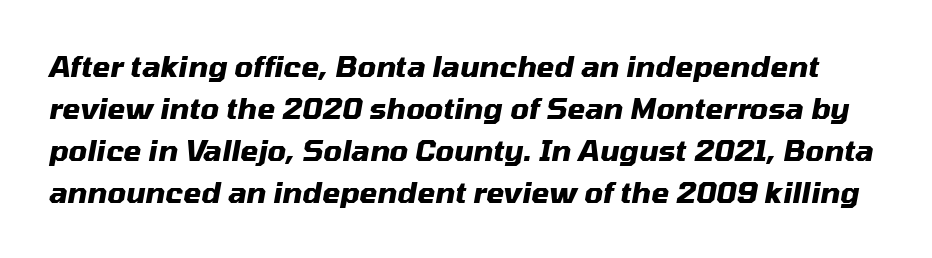
The image shows 29 px heavy type, italic (leaning right); set normal line spacing (1.45x), normal letter spacing, not underlined; medium stroke contrast and a medium x-height.
